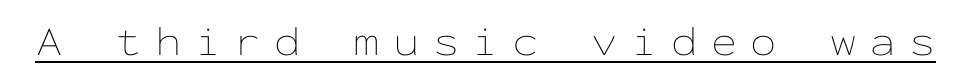
The image shows 42 px thin, wide type, upright, monospaced; set unusually wide letter spacing (+0.32 em), underlined; low stroke contrast and a medium x-height.
